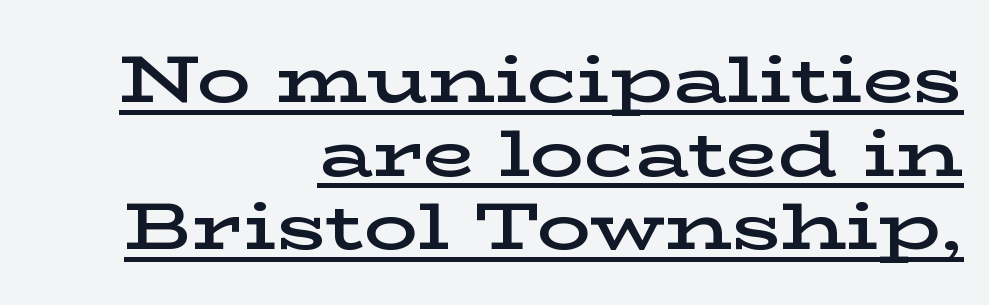
{"serif": "yes", "italic": "no", "bold": "semi", "weight": "semibold", "width": "wide", "stroke_contrast": "low", "x_height": "medium", "monospaced": "no", "underline": "yes", "align": "right", "line_spacing": "tight", "line_spacing_ratio": 1.1, "letter_spacing": "normal", "letter_spacing_em": 0.0, "glyph_px": 67}
